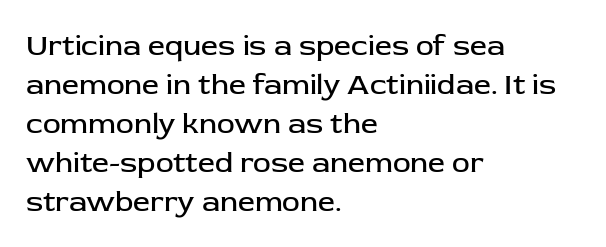
Q: Is the text bold? A: No.
Q: Is the text italic (slanted)? A: No, it is upright.
Q: Is the typeface a serif or a sans-serif typeface? A: Sans-serif.
Q: Is the text underlined? A: No.
Q: How is the paragraph aligned? A: Left-aligned.
Q: Is the spacing between letters normal or unusually wide? A: Normal.
Q: Is the spacing between lines tight, normal or loose? A: Normal.
Q: Width (condensed, normal, or wide)? A: Normal.
Q: Stroke contrast? A: Low.
Q: x-height? A: Medium.
Q: Monospaced? A: No.
